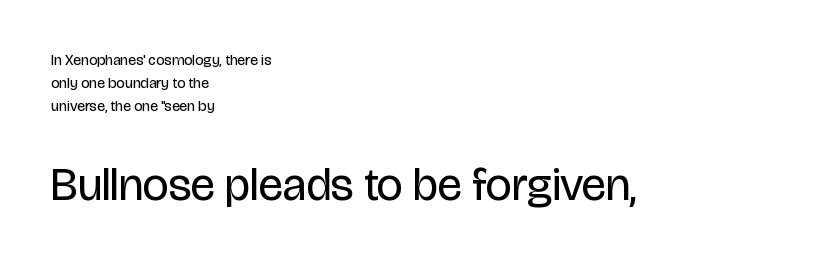
The string is rendered with underlining switched off. This is roman type, the default non-slanted kind. Two sizes are in play, and the larger belongs to the second block. This sample uses a sans-serif face. These lines are rendered in a variable-pitch font.
